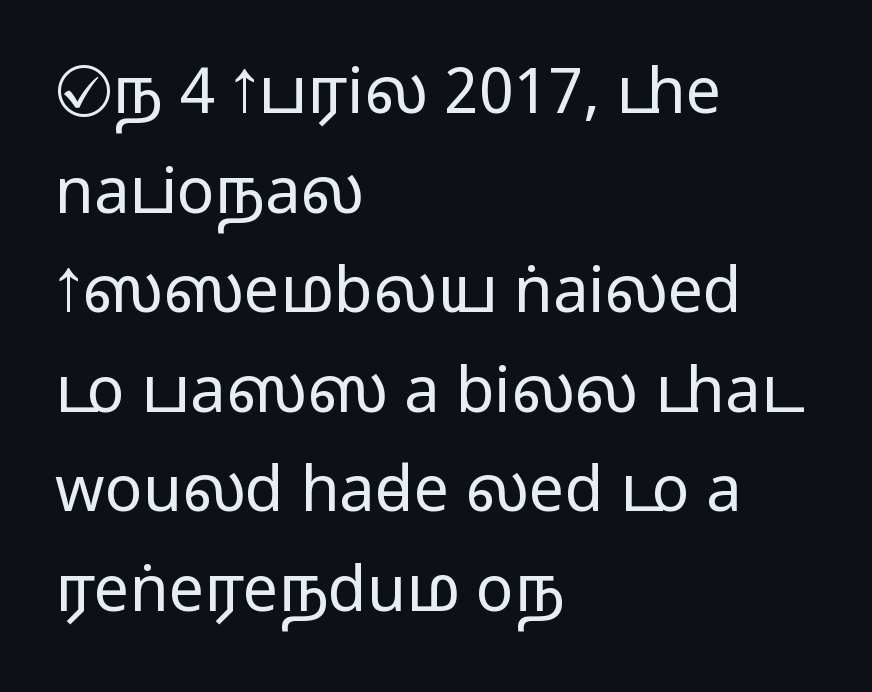
Q: Is the text italic (slanted)? A: No, it is upright.
Q: Is the typeface a serif or a sans-serif typeface? A: Sans-serif.
Q: Is the text underlined? A: No.
Q: How is the paragraph aligned? A: Left-aligned.
Q: Is the spacing between letters normal or unusually wide? A: Normal.
Q: Is the spacing between lines tight, normal or loose? A: Normal.
Q: Width (condensed, normal, or wide)? A: Wide.
Q: Stroke contrast? A: Medium.
Q: Monospaced? A: No.
